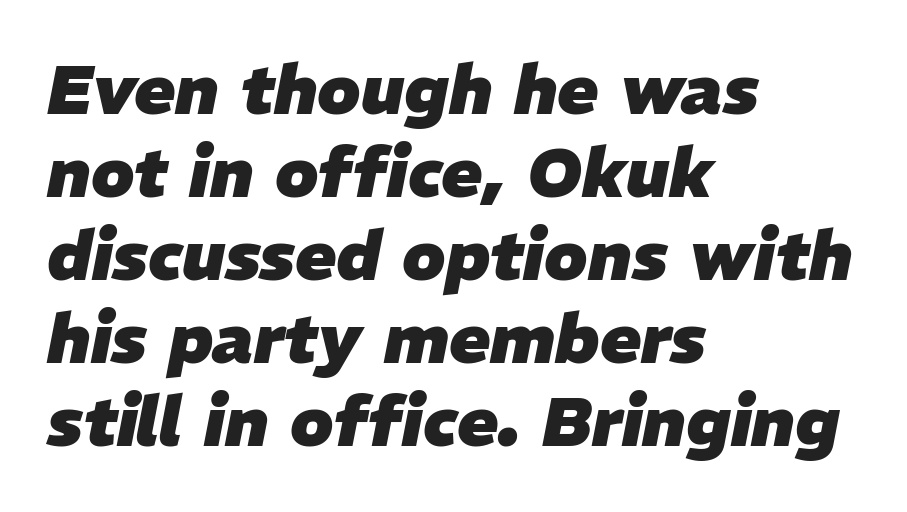
The image shows 68 px heavy type, italic (leaning right); set left-aligned, line spacing 1.22x, normal letter spacing, not underlined; low stroke contrast and a medium x-height.
